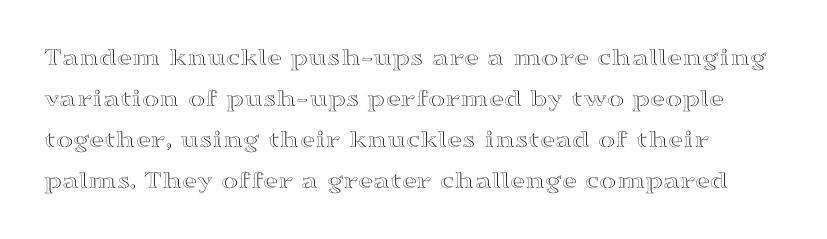
The image shows 26 px text type, upright; set normal line spacing (1.58x), normal letter spacing, not underlined.
